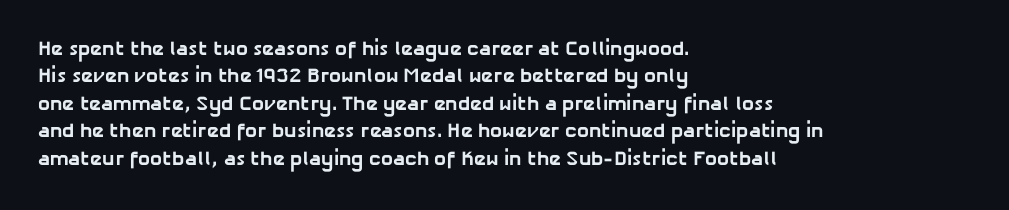
{"bold": "yes", "underline": "no", "align": "left", "line_spacing": "normal", "line_spacing_ratio": 1.37, "letter_spacing": "normal", "letter_spacing_em": 0.0, "glyph_px": 20}
